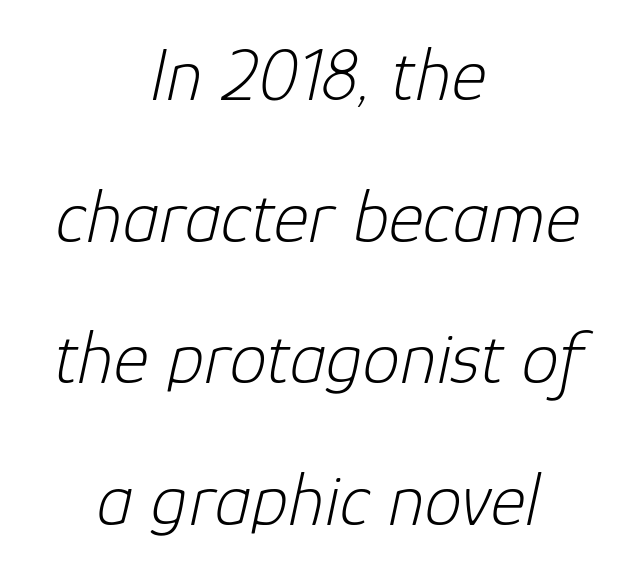
Q: Is the text bold? A: No.
Q: Is the text italic (slanted)? A: Yes, it leans right by about 12 degrees.
Q: Is the text underlined? A: No.
Q: How is the paragraph aligned? A: Centered.
Q: Is the spacing between letters normal or unusually wide? A: Normal.
Q: Width (condensed, normal, or wide)? A: Normal.
Q: Stroke contrast? A: Low.
Q: x-height? A: Medium.
Q: Monospaced? A: No.
